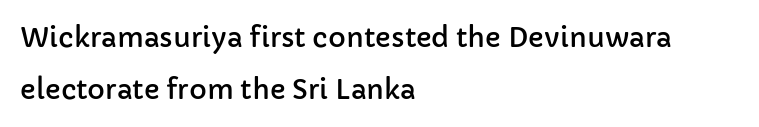
Widely set lines give the paragraph a tall, airy silhouette. How are the letters spaced? Ordinarily, with no added tracking. The ragged edge is on the right, which tells us the setting is flush left. Letters rest on an invisible, unmarked baseline. This is roman type, the default non-slanted kind.
